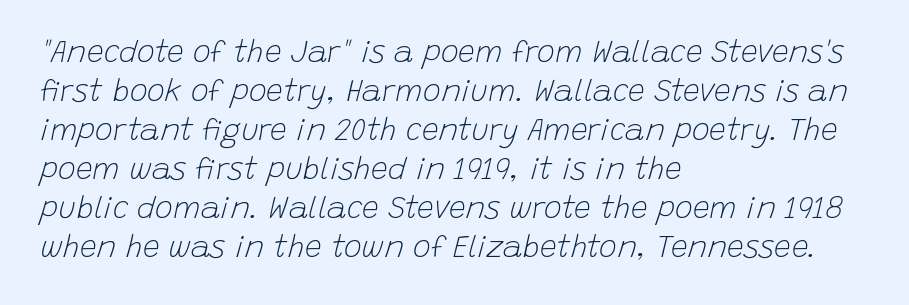
The image shows 30 px light type, italic (leaning right); set left-aligned, normal line spacing (1.3x), normal letter spacing, not underlined; low stroke contrast and a large x-height.
